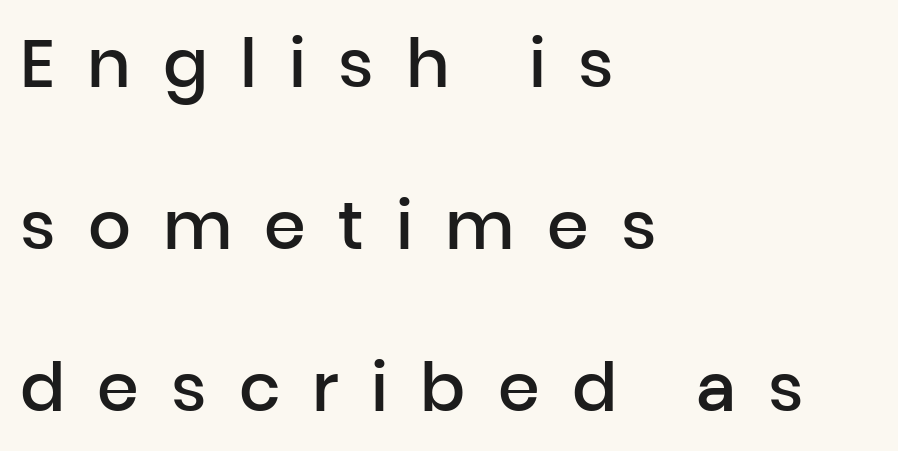
This is roman type, the default non-slanted kind. Caption: semibold face, moderately heavy strokes. Unmarked baselines from the first word to the last. Spacing verdict: proportional, widths tailored to each character.
